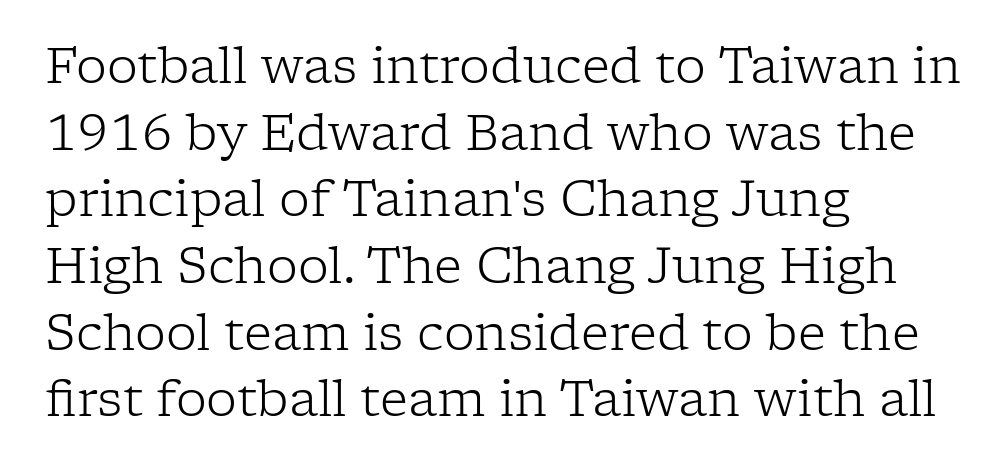
Q: Is the text bold? A: No.
Q: Is the text italic (slanted)? A: No, it is upright.
Q: Is the typeface a serif or a sans-serif typeface? A: Serif.
Q: Is the text underlined? A: No.
Q: How is the paragraph aligned? A: Left-aligned.
Q: Is the spacing between letters normal or unusually wide? A: Normal.
Q: Is the spacing between lines tight, normal or loose? A: Normal.
Q: Width (condensed, normal, or wide)? A: Normal.
Q: Stroke contrast? A: Low.
Q: x-height? A: Medium.
Q: Monospaced? A: No.
